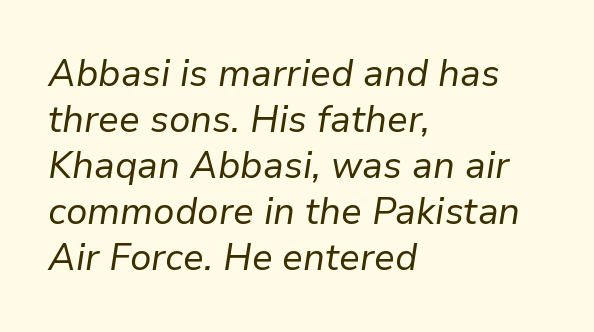
Q: Is the text bold? A: No.
Q: Is the text italic (slanted)? A: Yes, it leans right by about 9 degrees.
Q: Is the text underlined? A: No.
Q: How is the paragraph aligned? A: Left-aligned.
Q: Is the spacing between letters normal or unusually wide? A: Normal.
Q: Width (condensed, normal, or wide)? A: Normal.
Q: Stroke contrast? A: Low.
Q: x-height? A: Medium.
Q: Monospaced? A: No.
